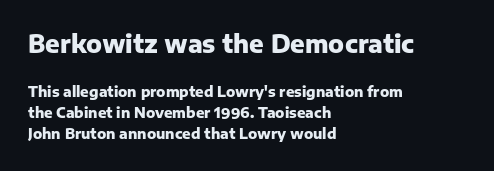
Honestly, the row spacing looks completely unremarkable. The face used here is rendered with its standard letterfit. Compared with an ordinary text face, these strokes are far heavier — a full bold. This rendering uses left alignment, leaving the right contour irregular. The glyphs are unaccompanied by any horizontal stroke below them. The lettering holds an erect, upright posture throughout.
